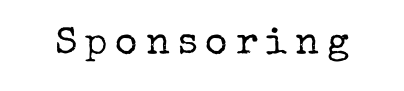
The lettering holds an erect, upright posture throughout. Compared with typical body copy, the letter spacing here is much looser. A typesetter would call this proportional, since set widths differ per character. Glance below the letters and you will spot only blank space.
